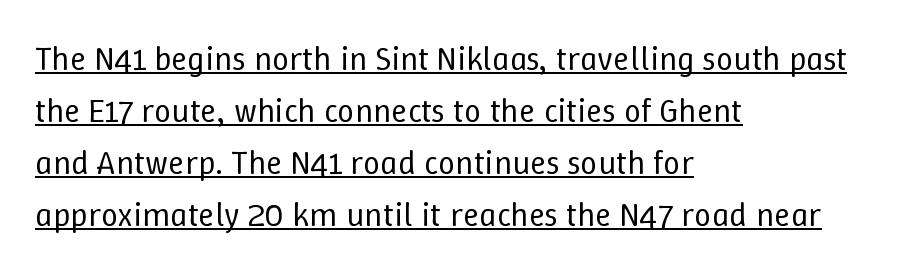
In terms of letterspacing, this is plain default setting. Visually the block forms a straight wall on the left and a jagged coastline on the right. The rendered words wear a rule along their underside. Varying glyph widths throughout — classic text-font behaviour.
